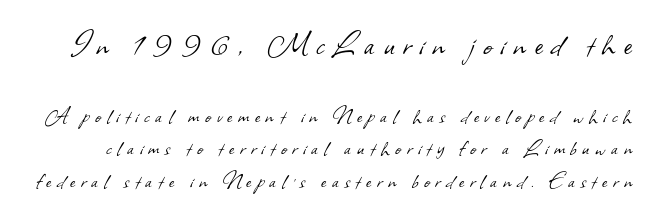
The image shows 38 px light sans-serif type; set normal line spacing (1.3x), unusually wide letter spacing (+0.23 em), not underlined; the first (top) block is 1.52x larger; low stroke contrast and a small x-height.
